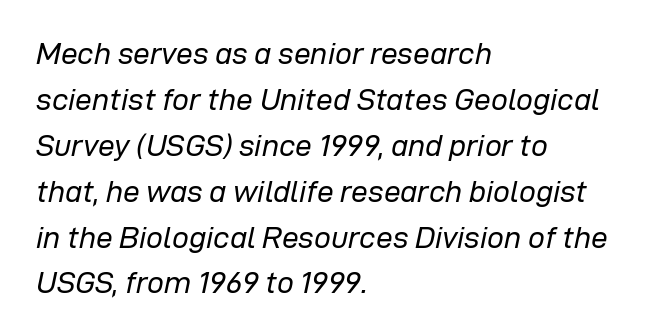
The image shows 30 px regular-weight type, italic (leaning right); set left-aligned, normal line spacing (1.53x), normal letter spacing, not underlined; low stroke contrast and a medium x-height.
